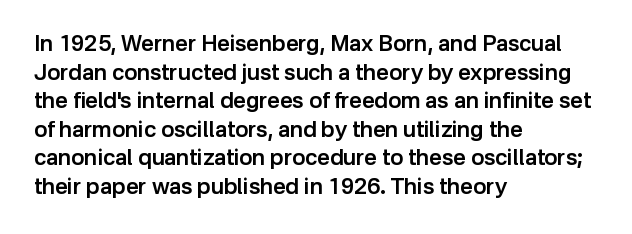
{"italic": "no", "bold": "semi", "underline": "no", "align": "left", "line_spacing": "normal", "line_spacing_ratio": 1.3, "letter_spacing": "normal", "letter_spacing_em": 0.0, "glyph_px": 22}
